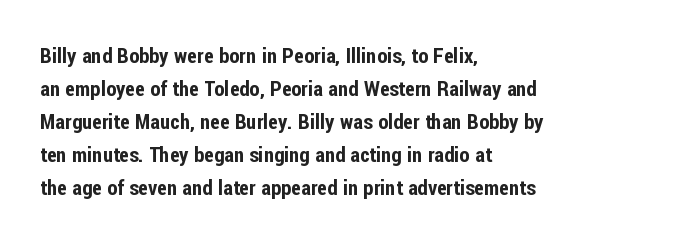
Do the letters lean? They stand straight. You could call the tracking neutral — neither tight nor loose. The passage shown is not underscored anywhere. The ragged edge is on the right, which tells us the setting is flush left. Students, observe: this is what conventionally led text looks like.
